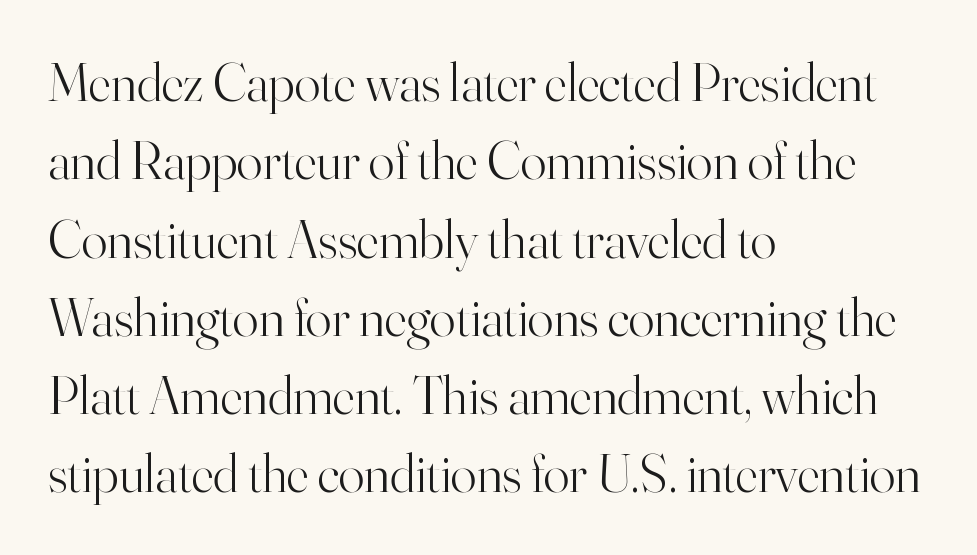
{"serif": "yes", "italic": "no", "bold": "no", "weight": "light", "width": "normal", "stroke_contrast": "high", "x_height": "small", "monospaced": "no", "underline": "no", "align": "left", "line_spacing": "normal", "line_spacing_ratio": 1.45, "letter_spacing": "normal", "letter_spacing_em": 0.0, "glyph_px": 54}
